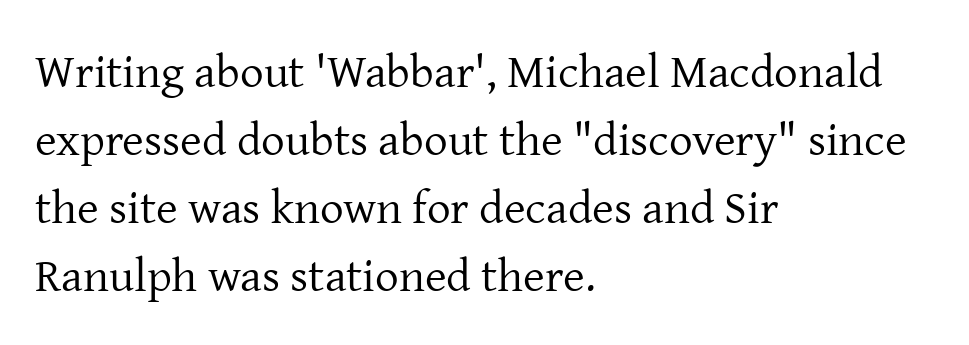
Posture: straight, roman, zero tilt. Varying glyph widths throughout — classic text-font behaviour. This is not heavy type; no bold has been used. Leading: standard. The type family on display is of the serif kind. Typeset ragged right — the left edge is the straight one.
